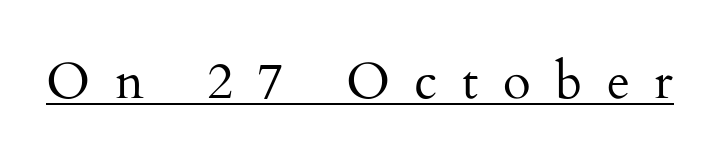
The image shows 51 px regular-weight serif type, upright; set unusually wide letter spacing (+0.48 em), underlined; medium stroke contrast and a small x-height.
